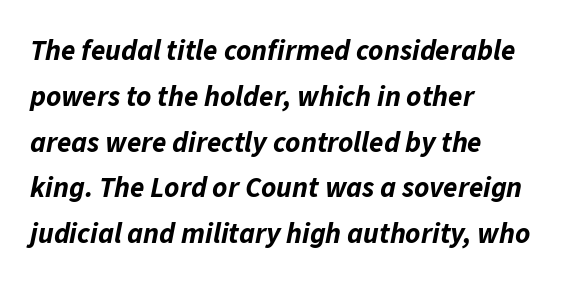
A clean baseline with only descenders dipping below it. Each glyph is drawn with heavy, bold strokes. You could call the tracking neutral — neither tight nor loose. These lines are rendered in a variable-pitch font.
